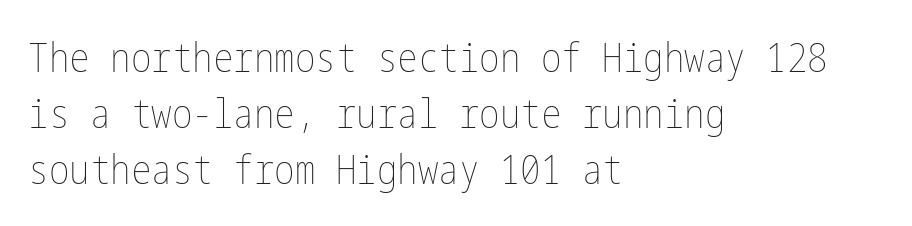
The image shows 41 px thin, condensed type, upright; set left-aligned, normal line spacing (1.37x), normal letter spacing, not underlined; low stroke contrast and a medium x-height.
